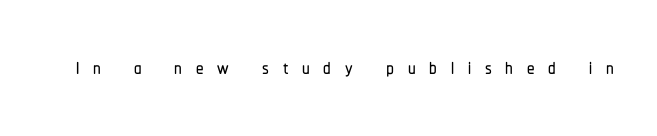
The image shows 30 px condensed sans-serif type, upright; set unusually wide letter spacing (+0.46 em), not underlined; low stroke contrast and a medium x-height.
